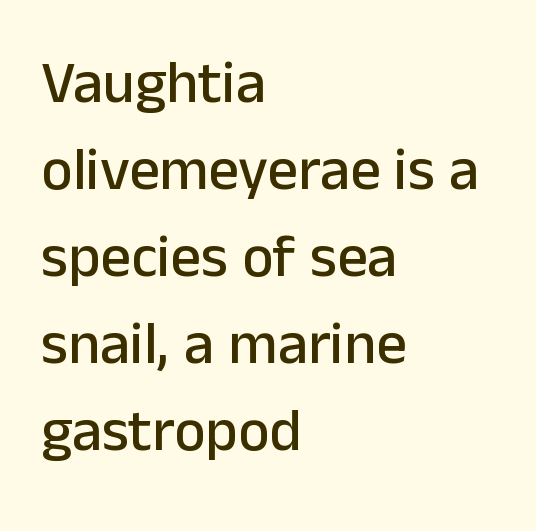
{"serif": "no", "italic": "no", "width": "normal", "stroke_contrast": "low", "x_height": "medium", "monospaced": "no", "underline": "no", "align": "left", "line_spacing": "normal", "line_spacing_ratio": 1.45, "letter_spacing": "normal", "letter_spacing_em": 0.0, "glyph_px": 60}
